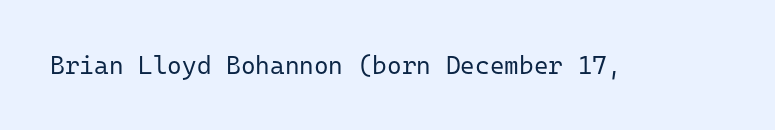
The image shows 25 px text type, upright; set normal letter spacing, not underlined.
